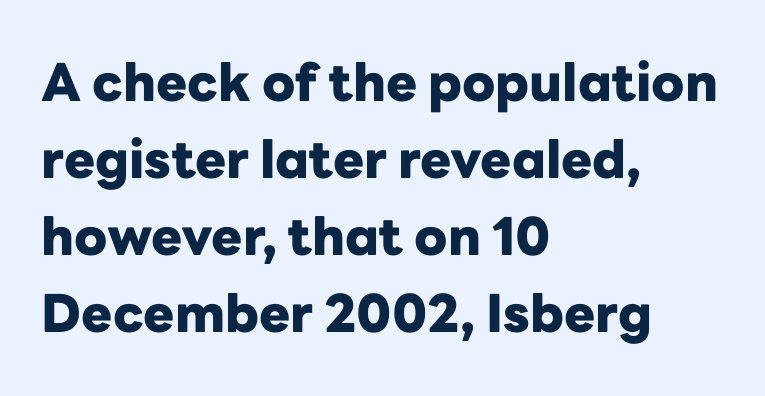
{"serif": "no", "italic": "no", "bold": "yes", "weight": "heavy", "width": "normal", "stroke_contrast": "low", "x_height": "medium", "monospaced": "no", "underline": "no", "align": "left", "line_spacing": "normal", "line_spacing_ratio": 1.48, "letter_spacing": "normal", "letter_spacing_em": 0.0, "glyph_px": 52}
